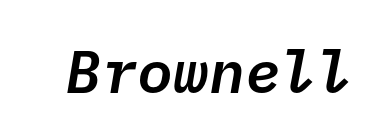
Q: Is the text bold? A: Semi-bold.
Q: Is the typeface a serif or a sans-serif typeface? A: Sans-serif.
Q: Is the text underlined? A: No.
Q: Is the spacing between letters normal or unusually wide? A: Normal.
Q: Width (condensed, normal, or wide)? A: Normal.
Q: Stroke contrast? A: Low.
Q: x-height? A: Medium.
